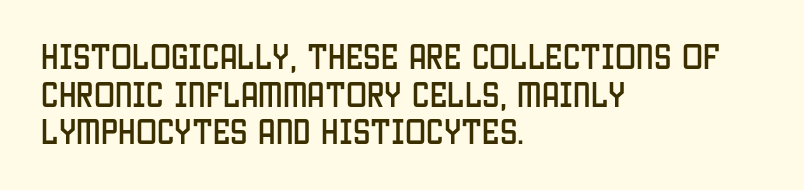
Leading: standard. Tall strokes in this sample are plumb rather than angled. The passage shown is typed in a proportional face where columns would drift. The typeface chosen for these lines omits serifs. Is the block centered? No — it sits flush against the left margin. No word sits above an underline.
